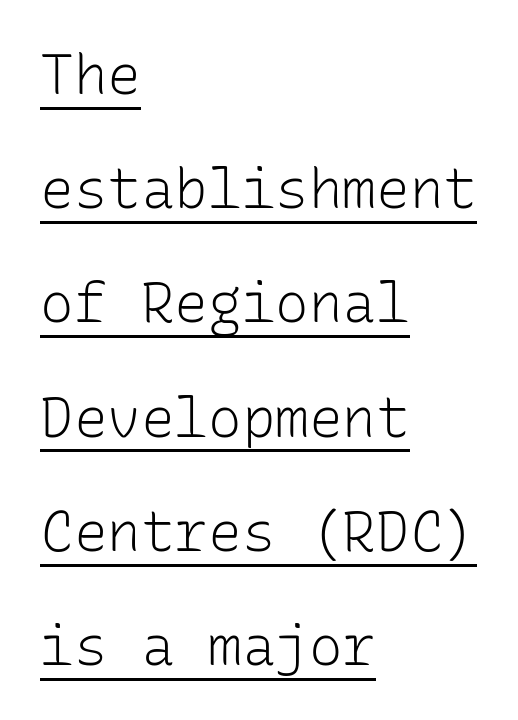
The image shows 56 px light sans-serif type, upright, monospaced; set left-aligned, loose line spacing (2.04x), normal letter spacing, underlined; low stroke contrast and a medium x-height.
